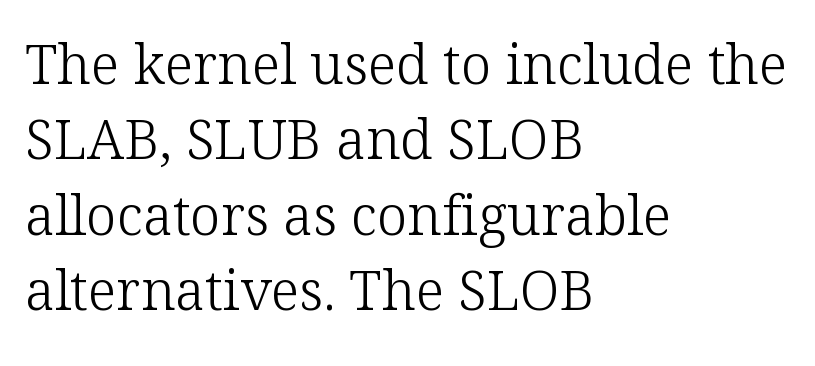
{"serif": "yes", "italic": "no", "bold": "no", "weight": "light", "width": "normal", "stroke_contrast": "low", "x_height": "medium", "monospaced": "no", "underline": "no", "align": "left", "line_spacing": "normal", "line_spacing_ratio": 1.37, "letter_spacing": "normal", "letter_spacing_em": 0.0, "glyph_px": 55}
